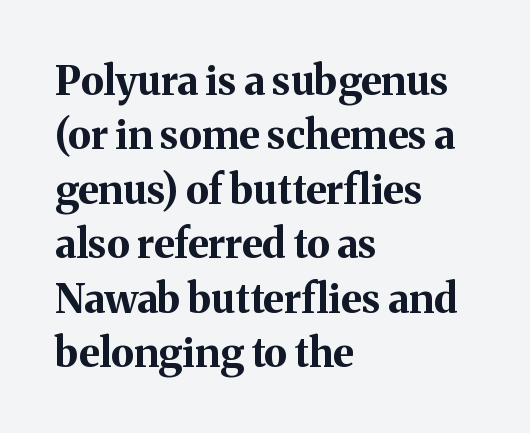
Students, this is bold: see how much ink each stroke carries. Note the varied advance widths — an 'i' is clearly narrower than an 'm'. Bare-footed words on every line. The axis of the letterforms is exactly vertical.
